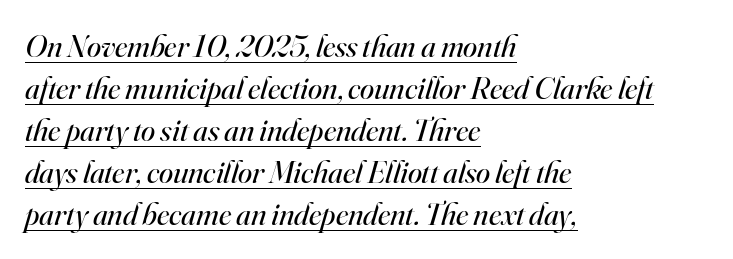
{"serif": "yes", "italic": "yes", "lean": "right", "slant_degrees": 16, "bold": "no", "weight": "regular", "width": "normal", "stroke_contrast": "high", "x_height": "small", "monospaced": "no", "underline": "yes", "align": "left", "line_spacing": "normal", "line_spacing_ratio": 1.31, "letter_spacing": "normal", "letter_spacing_em": 0.0, "glyph_px": 32}
